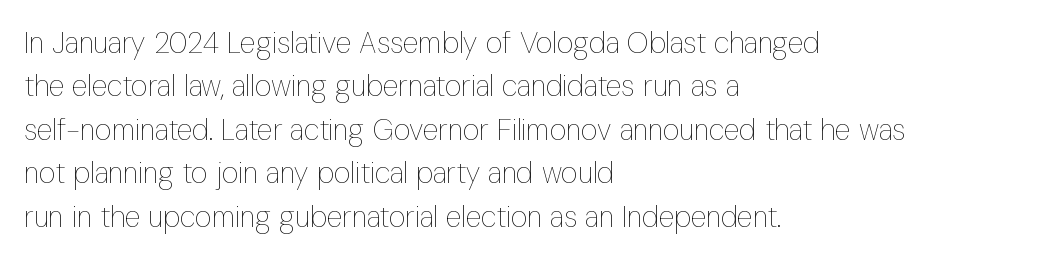
The rendering anchors every line to the left-hand side. Weight: in the light-to-regular range. The baseline area is clear. Compared with typical body copy, the letter spacing here is the same. The leading is moderate, giving the passage an even texture.
